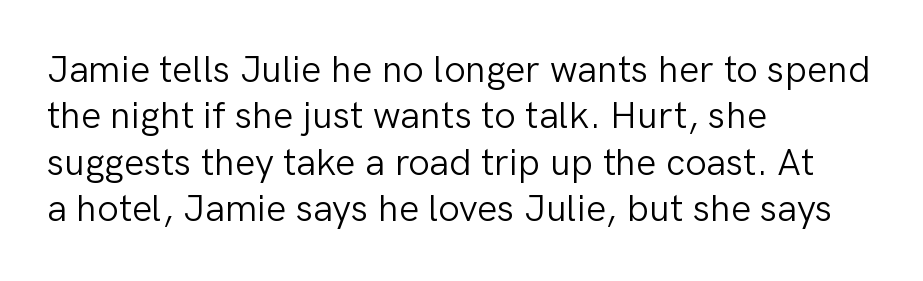
Q: Is the text bold? A: No.
Q: Is the text italic (slanted)? A: No, it is upright.
Q: Is the typeface a serif or a sans-serif typeface? A: Sans-serif.
Q: Is the text underlined? A: No.
Q: How is the paragraph aligned? A: Left-aligned.
Q: Is the spacing between letters normal or unusually wide? A: Normal.
Q: Width (condensed, normal, or wide)? A: Normal.
Q: Stroke contrast? A: Low.
Q: x-height? A: Medium.
Q: Monospaced? A: No.
